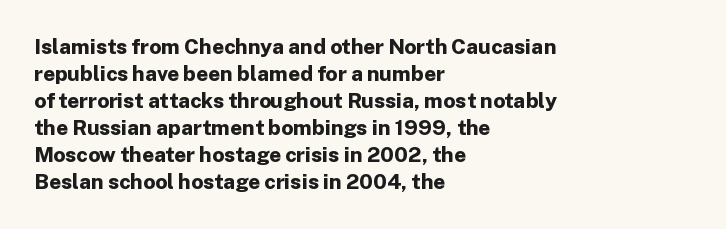
The image shows 21 px bold type, upright; set left-aligned, normal line spacing (1.29x), normal letter spacing, not underlined.
